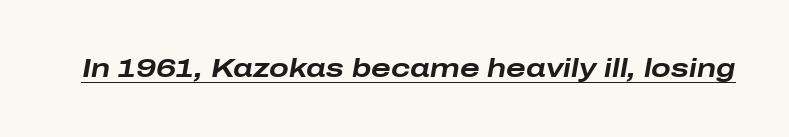
Q: Is the text bold? A: Yes.
Q: Is the text italic (slanted)? A: Yes, it leans right by about 10 degrees.
Q: Is the text underlined? A: Yes.
Q: Is the spacing between letters normal or unusually wide? A: Normal.
